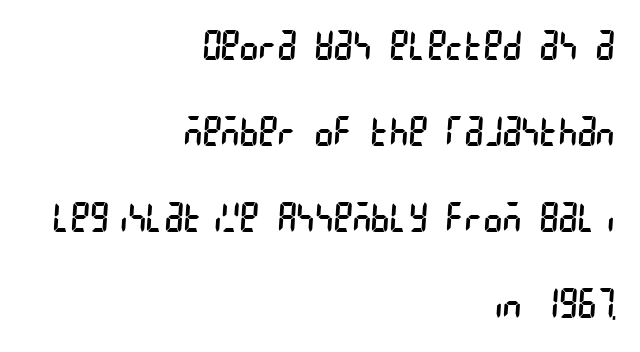
The image shows 40 px regular-weight, condensed sans-serif type; set right-aligned, loose line spacing (2.15x), normal letter spacing, not underlined; low stroke contrast and a large x-height.
